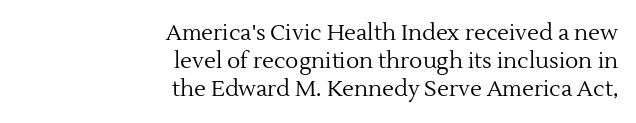
The string is rendered with underlining switched off. The rendering keeps characters at their native spacing. Tall strokes in this sample are plumb rather than angled. Reading down the block, your eye finds every line finishing at a fixed right position. Leading matches the norm, producing a regular column. No letter is thick-stroked: the sample isn't bold.
